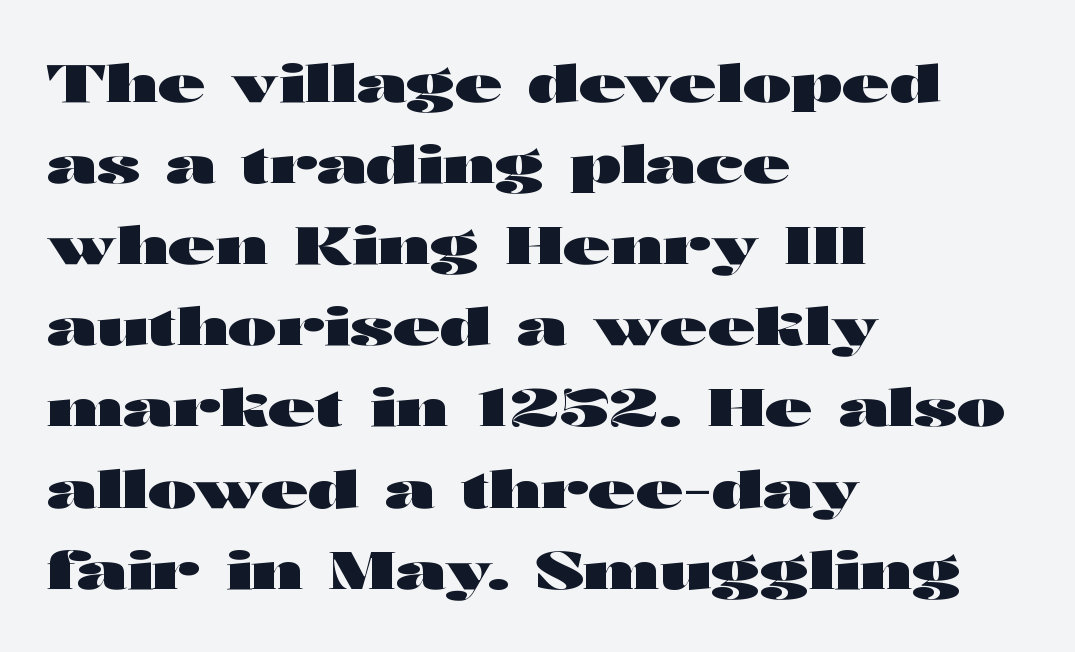
The image shows 52 px heavy, wide type, upright; set left-aligned, normal line spacing (1.56x), normal letter spacing, not underlined; high stroke contrast and a medium x-height.
